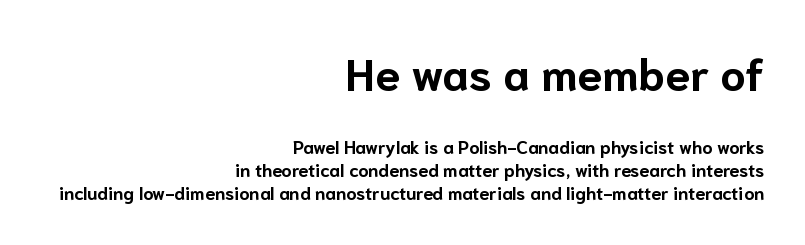
The image shows 45 px bold sans-serif type, upright; set right-aligned, normal line spacing (1.27x), normal letter spacing, not underlined; the first (top) block is 2.5x larger; low stroke contrast and a medium x-height.
